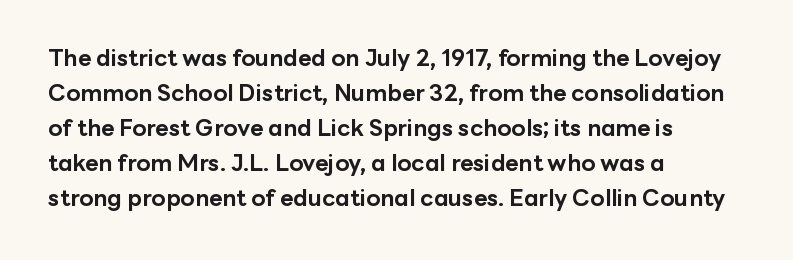
Q: Is the text bold? A: Yes.
Q: Is the text italic (slanted)? A: No, it is upright.
Q: Is the text underlined? A: No.
Q: How is the paragraph aligned? A: Left-aligned.
Q: Is the spacing between letters normal or unusually wide? A: Normal.
Q: Is the spacing between lines tight, normal or loose? A: Normal.
